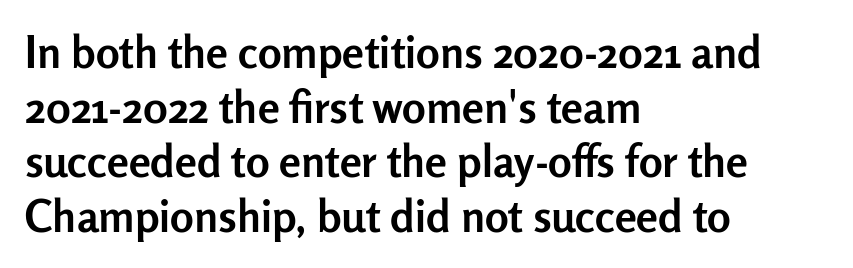
This is heavy type, rendered in bold. Proportional: the letters do not fall into vertical columns. Tall strokes in this sample are plumb rather than angled. A bare baseline throughout the passage.
